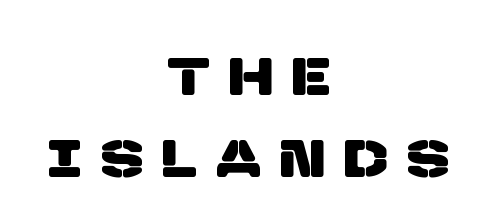
{"serif": "no", "width": "normal", "stroke_contrast": "low", "x_height": "large", "monospaced": "no", "underline": "no", "align": "center", "line_spacing": "normal", "line_spacing_ratio": 1.57, "letter_spacing": "wide", "letter_spacing_em": 0.39, "glyph_px": 52}
